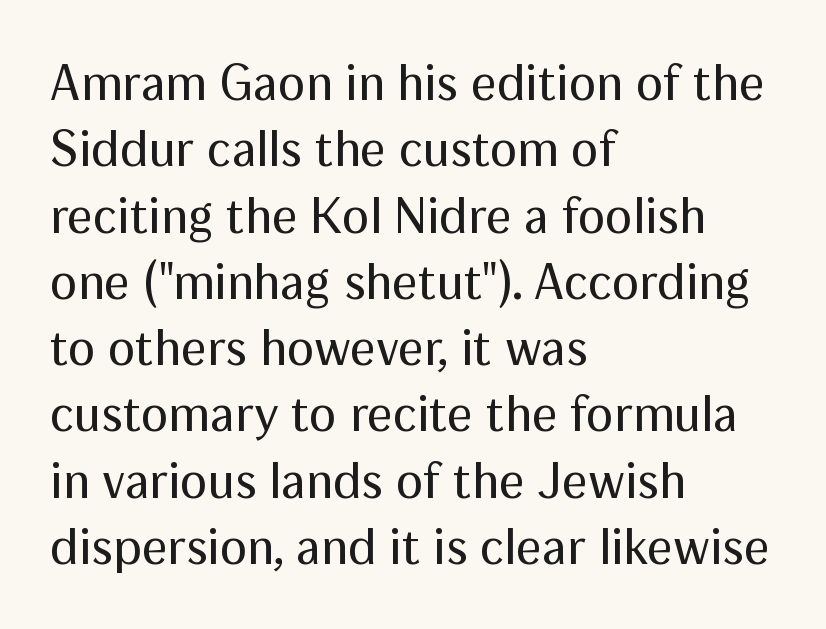
The image shows 51 px regular-weight sans-serif type, upright; set left-aligned, normal line spacing (1.3x), normal letter spacing, not underlined; medium stroke contrast and a medium x-height.
